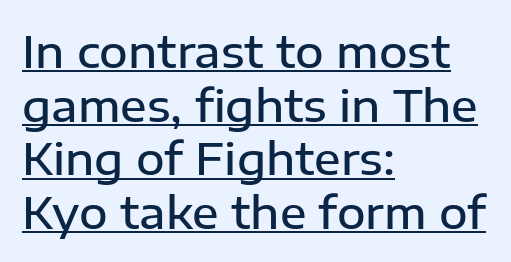
The image shows 44 px semibold sans-serif type, upright; set left-aligned, line spacing 1.22x, normal letter spacing, underlined; low stroke contrast and a medium x-height.
